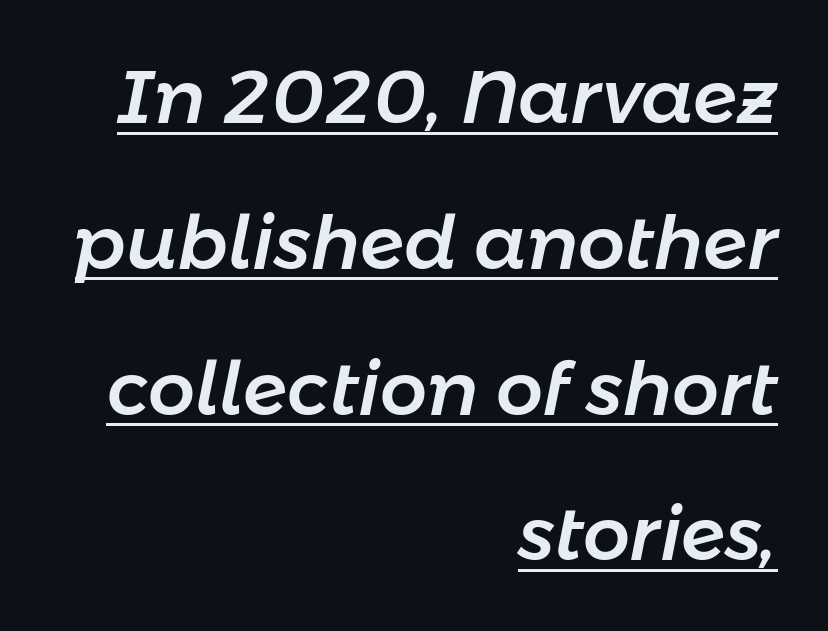
The passage shown leans; its letterforms are oblique. This rendering leaves character spacing at its baseline value. The passage shown is typed in a proportional face where columns would drift. The face used here appears with an underline applied. Does the copy run flush right? Yes — the right margin is perfectly even. Reading down the column, the eye jumps a long way to each next line.
